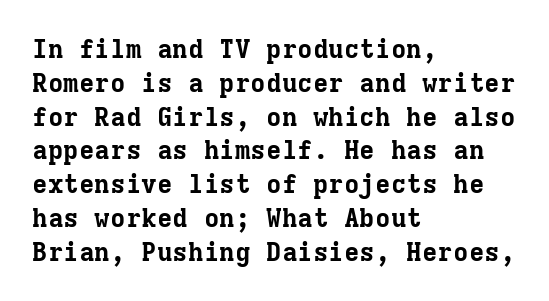
The image shows 26 px bold type, upright; set left-aligned, normal line spacing (1.3x), normal letter spacing, not underlined.
